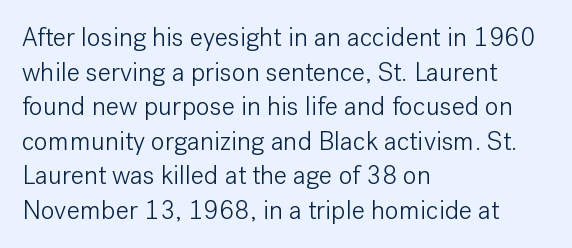
{"italic": "no", "bold": "no", "underline": "no", "align": "left", "line_spacing": "normal", "line_spacing_ratio": 1.33, "letter_spacing": "normal", "letter_spacing_em": 0.0, "glyph_px": 26}
